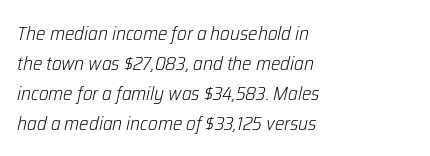
The specimen reads as italic at a glance. This block has exactly the height ordinary leading produces. Plain, unruled lines of type. Weight class: somewhere from thin through regular. Line beginnings align vertically; line endings do not. How are the letters spaced? Ordinarily, with no added tracking.
